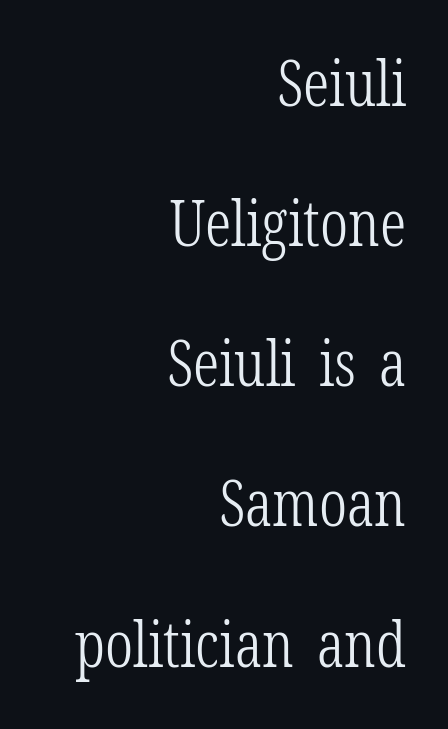
{"serif": "yes", "italic": "no", "bold": "no", "weight": "light", "width": "condensed", "stroke_contrast": "low", "x_height": "medium", "monospaced": "no", "underline": "no", "align": "right", "line_spacing": "loose", "line_spacing_ratio": 2.19, "letter_spacing": "normal", "letter_spacing_em": 0.0, "glyph_px": 64}
